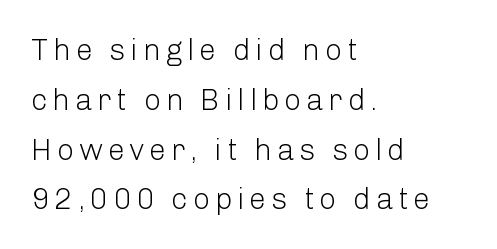
Q: Is the text bold? A: No.
Q: Is the text italic (slanted)? A: No, it is upright.
Q: Is the typeface a serif or a sans-serif typeface? A: Sans-serif.
Q: Is the text underlined? A: No.
Q: How is the paragraph aligned? A: Left-aligned.
Q: Is the spacing between lines tight, normal or loose? A: Normal.
Q: Width (condensed, normal, or wide)? A: Normal.
Q: Stroke contrast? A: Low.
Q: x-height? A: Medium.
Q: Monospaced? A: No.
